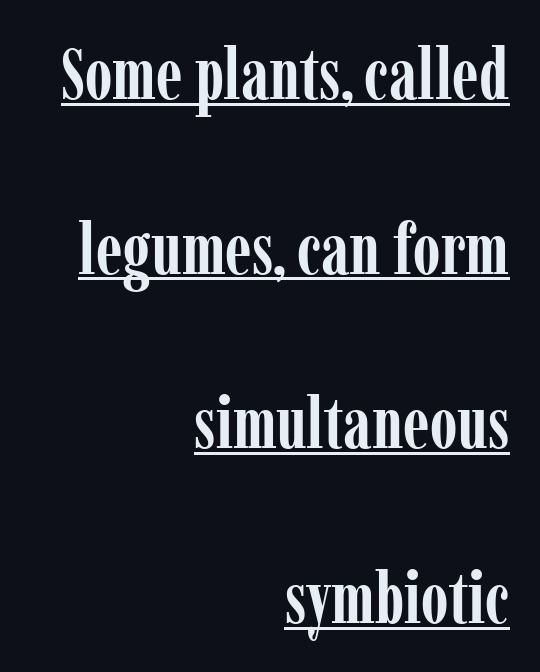
Q: Is the text bold? A: Yes.
Q: Is the text italic (slanted)? A: No, it is upright.
Q: Is the typeface a serif or a sans-serif typeface? A: Serif.
Q: Is the text underlined? A: Yes.
Q: How is the paragraph aligned? A: Right-aligned.
Q: Is the spacing between letters normal or unusually wide? A: Normal.
Q: Is the spacing between lines tight, normal or loose? A: Loose.
Q: Width (condensed, normal, or wide)? A: Condensed.
Q: Stroke contrast? A: Low.
Q: x-height? A: Medium.
Q: Monospaced? A: No.
